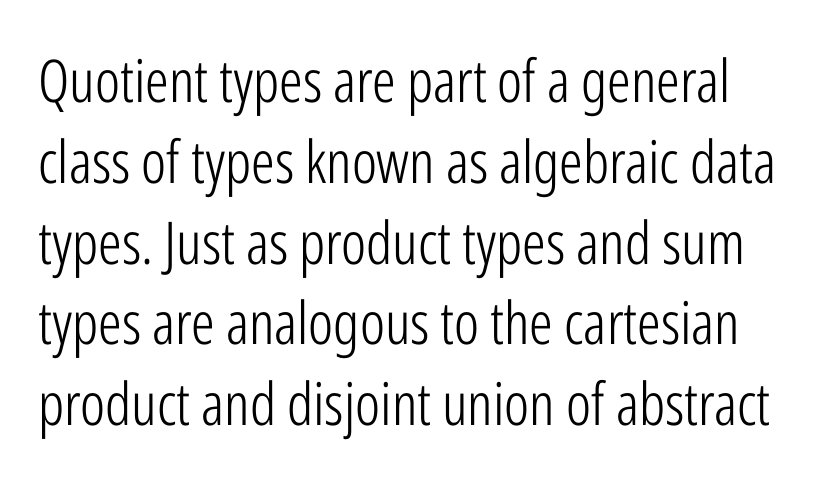
Q: Is the text bold? A: No.
Q: Is the text italic (slanted)? A: No, it is upright.
Q: Is the typeface a serif or a sans-serif typeface? A: Sans-serif.
Q: Is the text underlined? A: No.
Q: Is the spacing between letters normal or unusually wide? A: Normal.
Q: Is the spacing between lines tight, normal or loose? A: Normal.
Q: Width (condensed, normal, or wide)? A: Condensed.
Q: Stroke contrast? A: Low.
Q: x-height? A: Medium.
Q: Monospaced? A: No.
